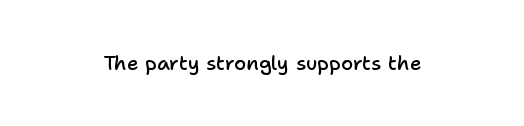
{"italic": "no", "bold": "semi", "underline": "no", "align": "center", "letter_spacing": "normal", "letter_spacing_em": 0.0, "glyph_px": 20}
